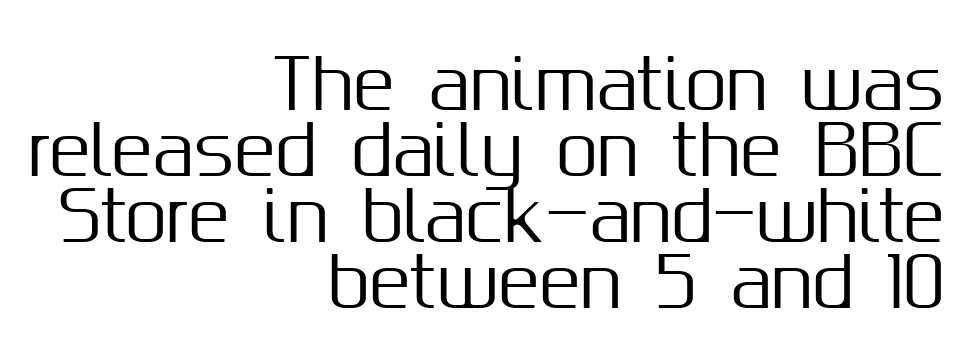
This sample is right-justified, so line beginnings fall wherever the words allow. Any mark beneath the type? The region is blank. Serif or sans? Sans — the stroke terminals are bare. The gaps between neighbouring characters are ordinary and unremarkable.
